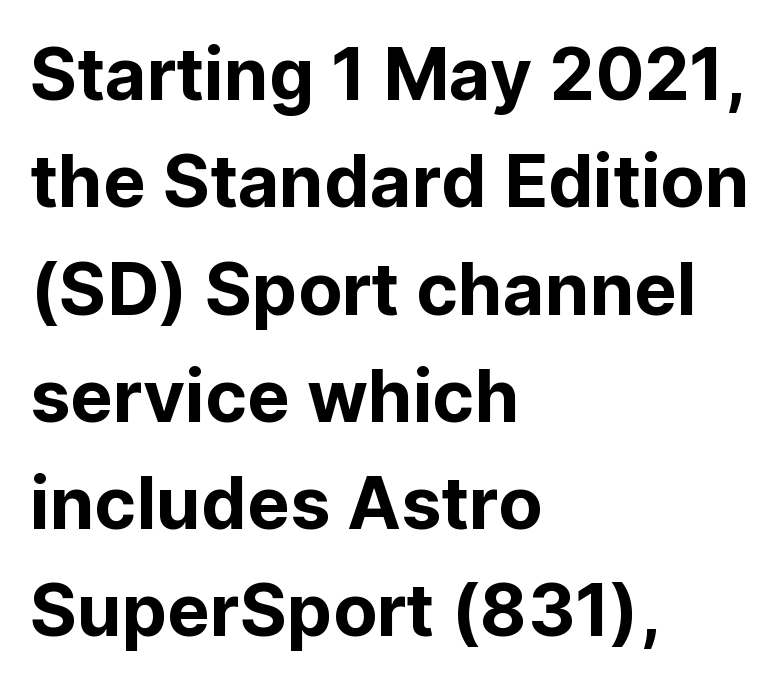
Q: Is the text italic (slanted)? A: No, it is upright.
Q: Is the typeface a serif or a sans-serif typeface? A: Sans-serif.
Q: Is the text underlined? A: No.
Q: How is the paragraph aligned? A: Left-aligned.
Q: Is the spacing between letters normal or unusually wide? A: Normal.
Q: Is the spacing between lines tight, normal or loose? A: Normal.
Q: Width (condensed, normal, or wide)? A: Normal.
Q: Stroke contrast? A: Low.
Q: x-height? A: Medium.
Q: Monospaced? A: No.
